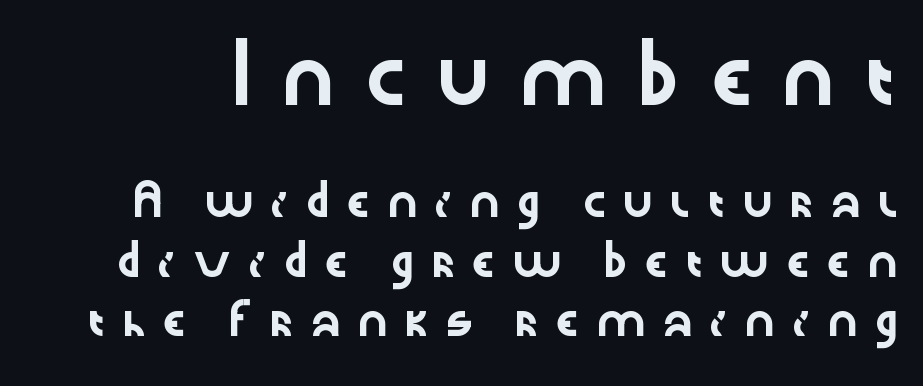
Q: Is the text italic (slanted)? A: No, it is upright.
Q: Is the typeface a serif or a sans-serif typeface? A: Sans-serif.
Q: Is the text underlined? A: No.
Q: Is the spacing between letters normal or unusually wide? A: Unusually wide.
Q: Is the spacing between lines tight, normal or loose? A: Loose.
Q: Which block of text is set in a larger size, the first (top) or the second (bottom)? A: The first (top) one.
Q: Width (condensed, normal, or wide)? A: Wide.
Q: Stroke contrast? A: Low.
Q: x-height? A: Medium.
Q: Monospaced? A: No.
